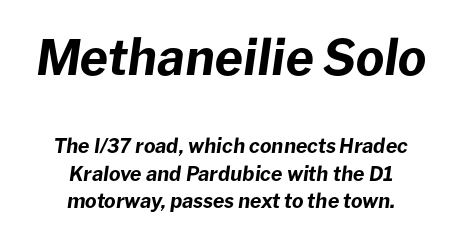
Every character sits at an angle, as italics do. Vertically, the passage feels balanced, rows spaced as you'd expect. The passage shown is not underscored anywhere. The horizontal fit of the characters is conventional and even. Looks like regular typesetting: each glyph gets only the width it needs. The paragraph shown floats in the horizontal middle.
